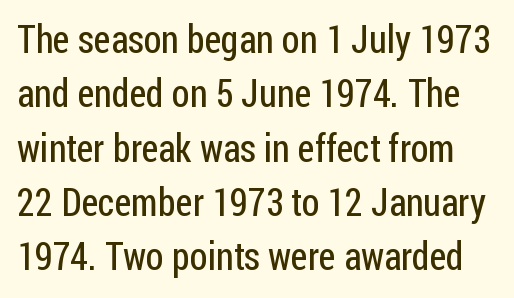
{"serif": "no", "italic": "no", "bold": "no", "weight": "regular", "width": "condensed", "stroke_contrast": "low", "x_height": "medium", "monospaced": "no", "underline": "no", "line_spacing": "normal", "line_spacing_ratio": 1.43, "letter_spacing": "normal", "letter_spacing_em": 0.0, "glyph_px": 38}
